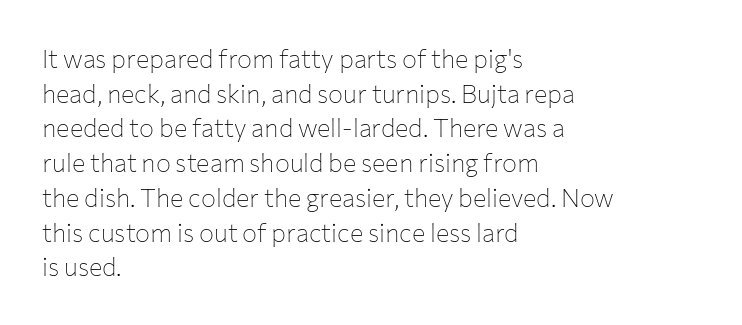
The image shows 25 px text type, upright; set left-aligned, normal line spacing (1.39x), normal letter spacing, not underlined.
